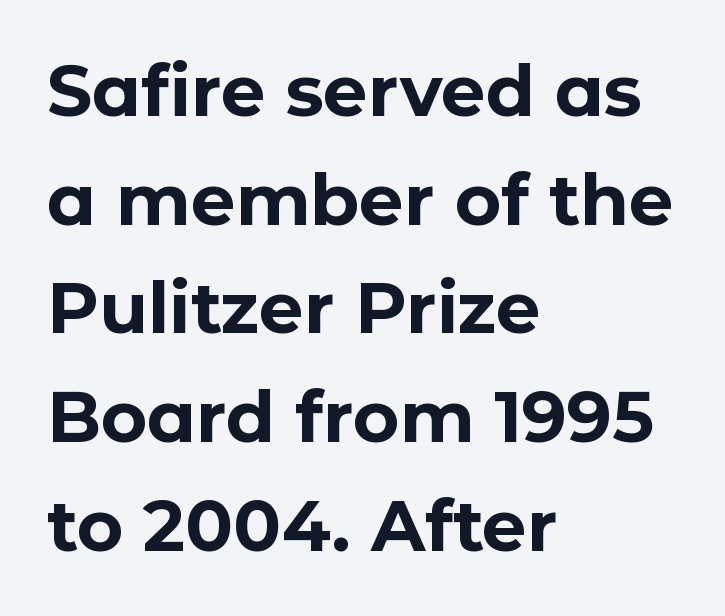
Q: Is the text bold? A: Yes.
Q: Is the text italic (slanted)? A: No, it is upright.
Q: Is the typeface a serif or a sans-serif typeface? A: Sans-serif.
Q: Is the text underlined? A: No.
Q: How is the paragraph aligned? A: Left-aligned.
Q: Is the spacing between letters normal or unusually wide? A: Normal.
Q: Is the spacing between lines tight, normal or loose? A: Normal.
Q: Width (condensed, normal, or wide)? A: Normal.
Q: Stroke contrast? A: Low.
Q: x-height? A: Medium.
Q: Monospaced? A: No.
